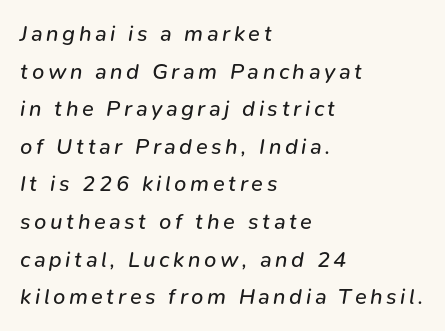
{"italic": "yes", "lean": "right", "slant_degrees": 9, "bold": "no", "underline": "no", "align": "left", "line_spacing_ratio": 1.71, "glyph_px": 22}
